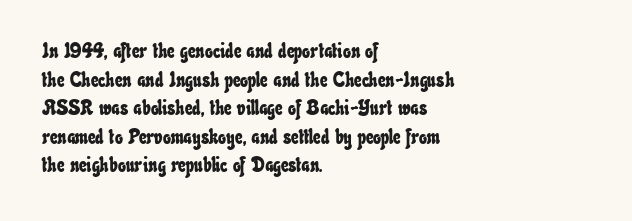
{"underline": "no", "align": "left", "line_spacing": "normal", "line_spacing_ratio": 1.36, "letter_spacing": "normal", "letter_spacing_em": 0.0, "glyph_px": 21}
